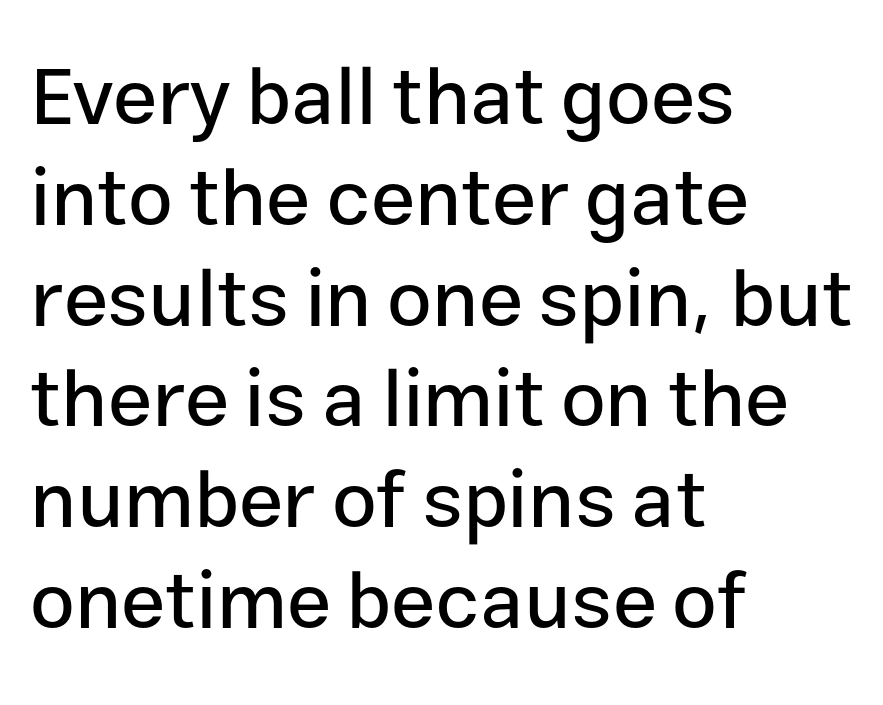
The image shows 80 px sans-serif type, upright; set left-aligned, normal line spacing (1.26x), normal letter spacing, not underlined; low stroke contrast and a medium x-height.
